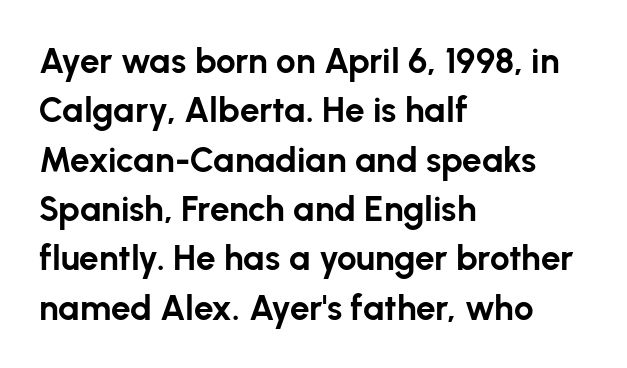
Q: Is the text bold? A: Yes.
Q: Is the text italic (slanted)? A: No, it is upright.
Q: Is the typeface a serif or a sans-serif typeface? A: Sans-serif.
Q: Is the text underlined? A: No.
Q: How is the paragraph aligned? A: Left-aligned.
Q: Is the spacing between letters normal or unusually wide? A: Normal.
Q: Is the spacing between lines tight, normal or loose? A: Normal.
Q: Width (condensed, normal, or wide)? A: Normal.
Q: Stroke contrast? A: Low.
Q: x-height? A: Medium.
Q: Monospaced? A: No.
